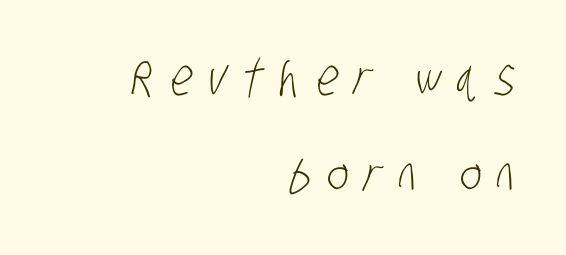
The image shows 51 px light, condensed sans-serif type; set right-aligned, loose line spacing (1.9x), unusually wide letter spacing (+0.31 em), not underlined; low stroke contrast and a large x-height.
